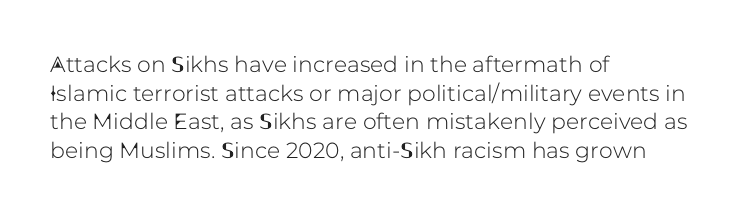
Q: Is the text italic (slanted)? A: No, it is upright.
Q: Is the text underlined? A: No.
Q: How is the paragraph aligned? A: Left-aligned.
Q: Is the spacing between letters normal or unusually wide? A: Normal.
Q: Is the spacing between lines tight, normal or loose? A: Normal.
